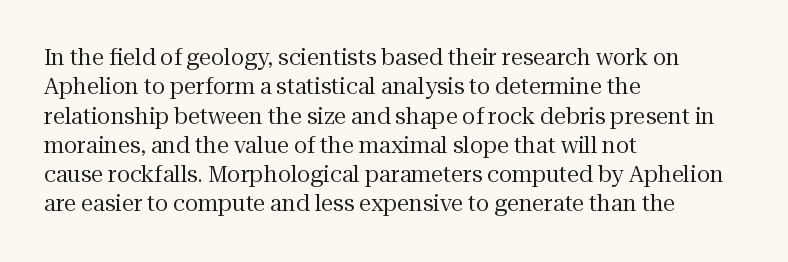
The image shows 22 px text type, upright; set left-aligned, normal line spacing (1.33x), normal letter spacing, not underlined.
